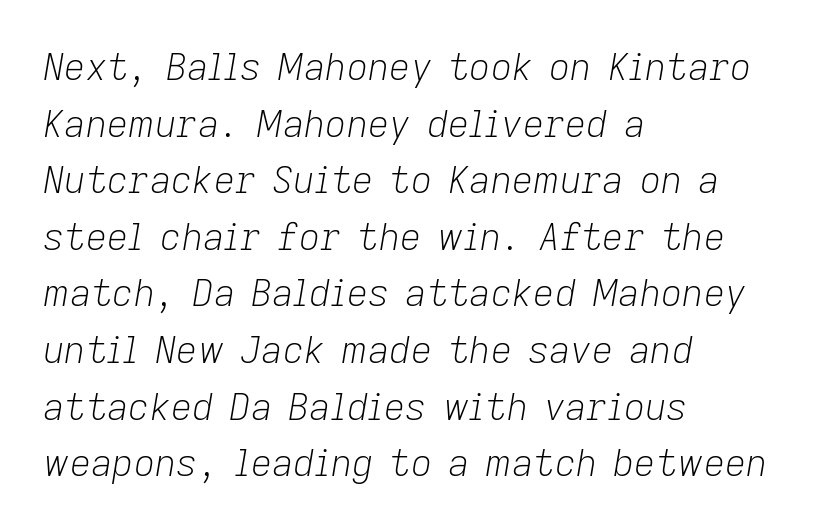
The image shows 37 px light type, italic (leaning right); set left-aligned, normal line spacing (1.53x), normal letter spacing, not underlined; low stroke contrast and a medium x-height.
